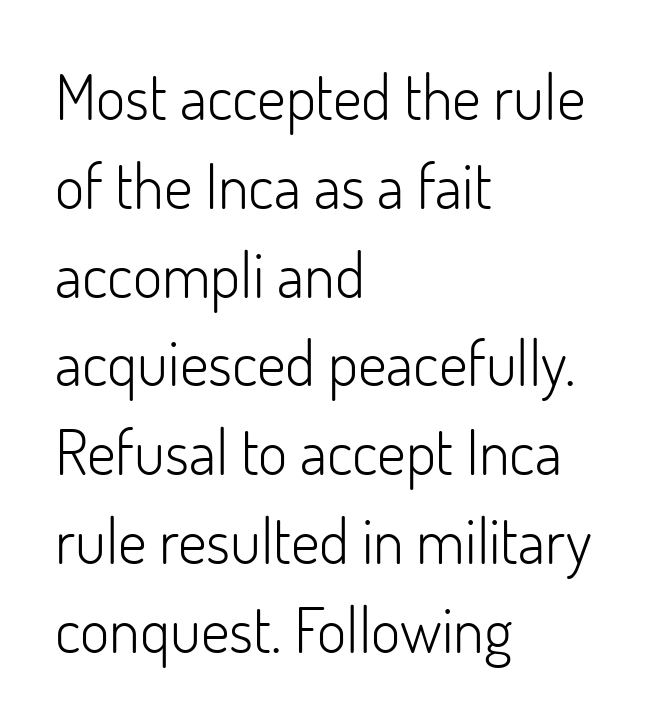
The image shows 63 px light sans-serif type, upright; set left-aligned, normal line spacing (1.41x), normal letter spacing, not underlined; low stroke contrast and a small x-height.
